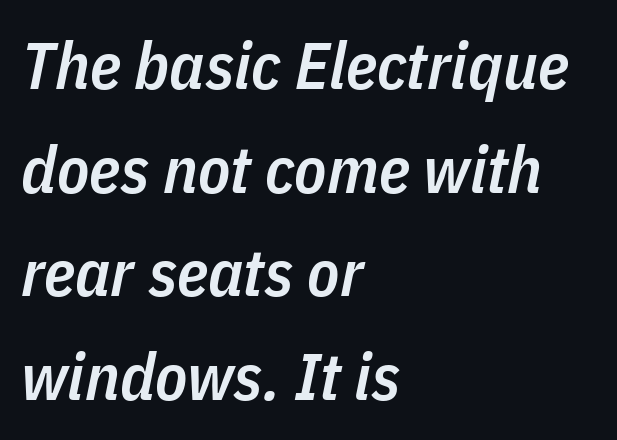
{"italic": "yes", "lean": "right", "slant_degrees": 11, "bold": "semi", "weight": "semibold", "width": "condensed", "stroke_contrast": "low", "x_height": "medium", "monospaced": "no", "underline": "no", "align": "left", "line_spacing": "normal", "line_spacing_ratio": 1.57, "letter_spacing": "normal", "letter_spacing_em": 0.0, "glyph_px": 66}
